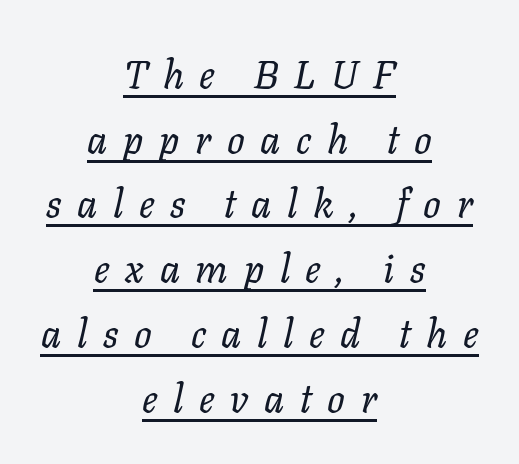
Q: Is the text bold? A: No.
Q: Is the text italic (slanted)? A: Yes, it leans right by about 11 degrees.
Q: Is the text underlined? A: Yes.
Q: How is the paragraph aligned? A: Centered.
Q: Is the spacing between letters normal or unusually wide? A: Unusually wide.
Q: Is the spacing between lines tight, normal or loose? A: Normal.
Q: Width (condensed, normal, or wide)? A: Normal.
Q: Stroke contrast? A: Low.
Q: x-height? A: Medium.
Q: Monospaced? A: No.
